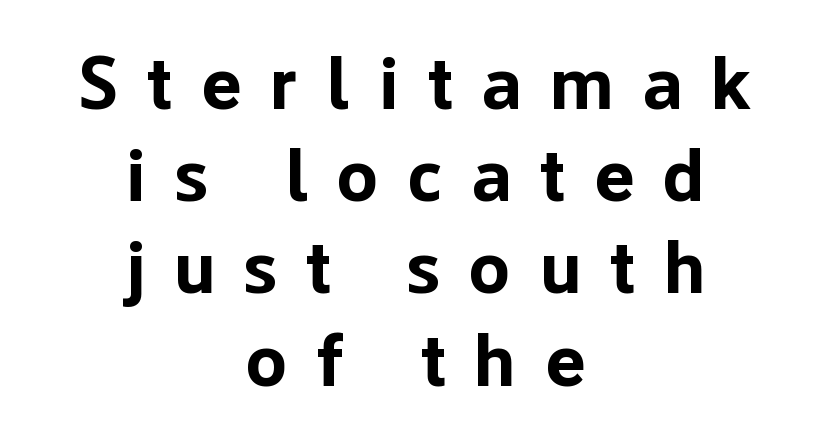
The foot of each line stays bare and open. Think of a printed novel: that variable character pitch is what you see here. There is plenty of visible air inserted between adjacent glyphs. The letters stand upright; this is a roman face. What kind of face is this? One without serifs — a sans. Neither beginnings nor endings align; midpoints do.
